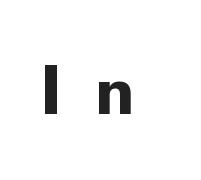
{"serif": "no", "italic": "no", "bold": "yes", "weight": "bold", "width": "normal", "stroke_contrast": "low", "x_height": "small", "monospaced": "no", "underline": "no", "letter_spacing": "wide", "letter_spacing_em": 0.48, "glyph_px": 69}
